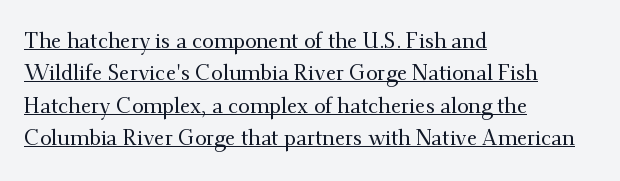
The rendering uses a moderate line-height, typical for paragraphs. You could call the tracking neutral — neither tight nor loose. One-word summary of the alignment: left. Upright lettering throughout. Descenders here cross a horizontal rule under the line.
